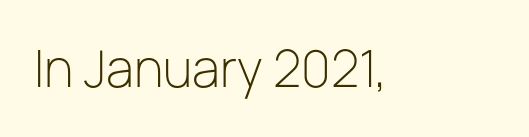
Q: Is the text bold? A: No.
Q: Is the text italic (slanted)? A: No, it is upright.
Q: Is the typeface a serif or a sans-serif typeface? A: Sans-serif.
Q: Is the text underlined? A: No.
Q: Is the spacing between letters normal or unusually wide? A: Normal.
Q: Width (condensed, normal, or wide)? A: Normal.
Q: Stroke contrast? A: Low.
Q: x-height? A: Medium.
Q: Monospaced? A: No.
